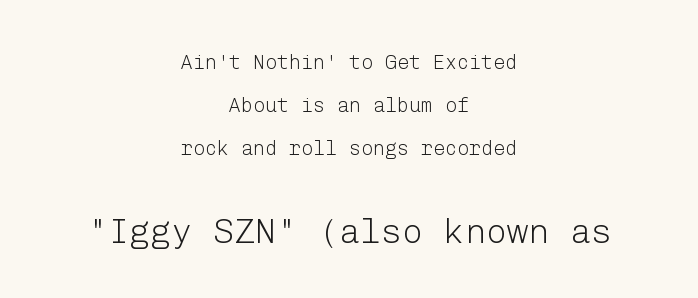
Q: Is the text bold? A: No.
Q: Is the text italic (slanted)? A: No, it is upright.
Q: Is the typeface a serif or a sans-serif typeface? A: Sans-serif.
Q: Is the text underlined? A: No.
Q: How is the paragraph aligned? A: Centered.
Q: Is the spacing between letters normal or unusually wide? A: Normal.
Q: Is the spacing between lines tight, normal or loose? A: Loose.
Q: Which block of text is set in a larger size, the first (top) or the second (bottom)? A: The second (bottom) one.
Q: Width (condensed, normal, or wide)? A: Normal.
Q: Stroke contrast? A: Low.
Q: x-height? A: Medium.
